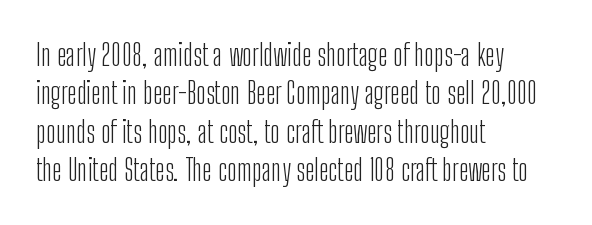
{"serif": "no", "italic": "no", "bold": "no", "weight": "light", "width": "condensed", "stroke_contrast": "low", "x_height": "medium", "monospaced": "no", "underline": "no", "align": "left", "line_spacing": "normal", "line_spacing_ratio": 1.28, "letter_spacing": "normal", "letter_spacing_em": 0.0, "glyph_px": 30}
